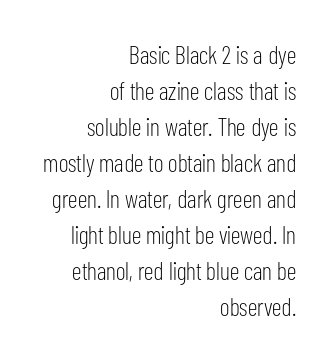
The image shows 25 px text type, upright; set right-aligned, normal line spacing (1.44x), normal letter spacing, not underlined.
